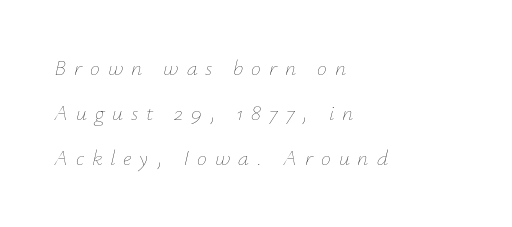
{"italic": "yes", "lean": "right", "slant_degrees": 12, "bold": "no", "underline": "no", "align": "left", "line_spacing": "loose", "line_spacing_ratio": 2.05, "letter_spacing": "wide", "letter_spacing_em": 0.36, "glyph_px": 22}
